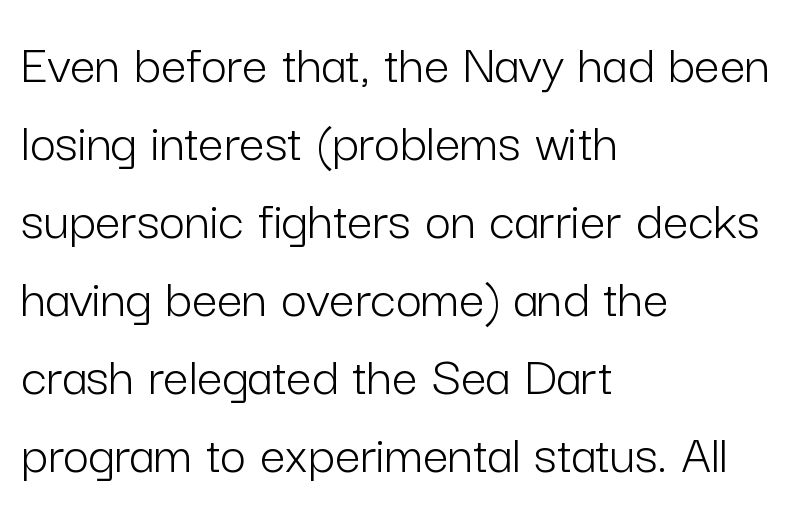
What stands out about the letter spacing? Nothing — it is the standard amount. Anything drawn beneath the words? Only blank space. The space between consecutive lines is moderate. Ink coverage per letter is moderate at most. The rendering uses natural spacing where letterforms have individual widths.
